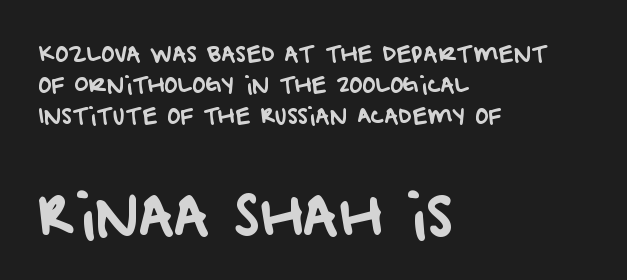
Q: Is the typeface a serif or a sans-serif typeface? A: Sans-serif.
Q: Is the text underlined? A: No.
Q: How is the paragraph aligned? A: Left-aligned.
Q: Is the spacing between letters normal or unusually wide? A: Normal.
Q: Is the spacing between lines tight, normal or loose? A: Normal.
Q: Which block of text is set in a larger size, the first (top) or the second (bottom)? A: The second (bottom) one.
Q: Width (condensed, normal, or wide)? A: Normal.
Q: Stroke contrast? A: Low.
Q: x-height? A: Large.
Q: Monospaced? A: No.
